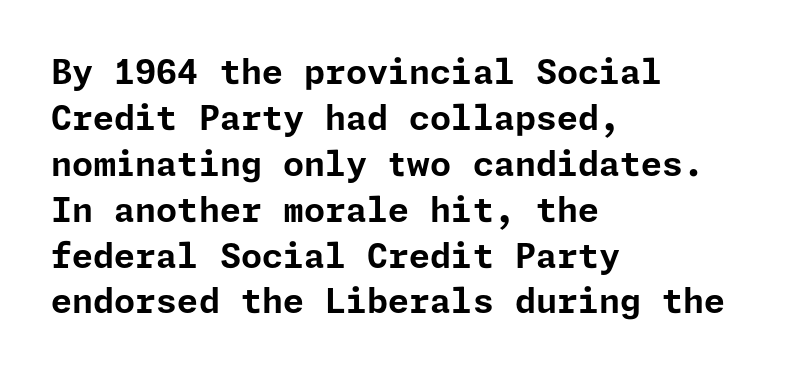
Q: Is the text bold? A: Yes.
Q: Is the text italic (slanted)? A: No, it is upright.
Q: Is the typeface a serif or a sans-serif typeface? A: Sans-serif.
Q: Is the text underlined? A: No.
Q: How is the paragraph aligned? A: Left-aligned.
Q: Is the spacing between letters normal or unusually wide? A: Normal.
Q: Is the spacing between lines tight, normal or loose? A: Normal.
Q: Width (condensed, normal, or wide)? A: Normal.
Q: Stroke contrast? A: Low.
Q: x-height? A: Medium.
